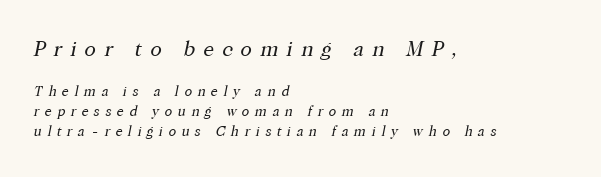
Q: Is the text bold? A: No.
Q: Is the text italic (slanted)? A: Yes, it leans right by about 12 degrees.
Q: Is the text underlined? A: No.
Q: How is the paragraph aligned? A: Left-aligned.
Q: Is the spacing between letters normal or unusually wide? A: Unusually wide.
Q: Is the spacing between lines tight, normal or loose? A: Normal.
Q: Which block of text is set in a larger size, the first (top) or the second (bottom)? A: The first (top) one.
